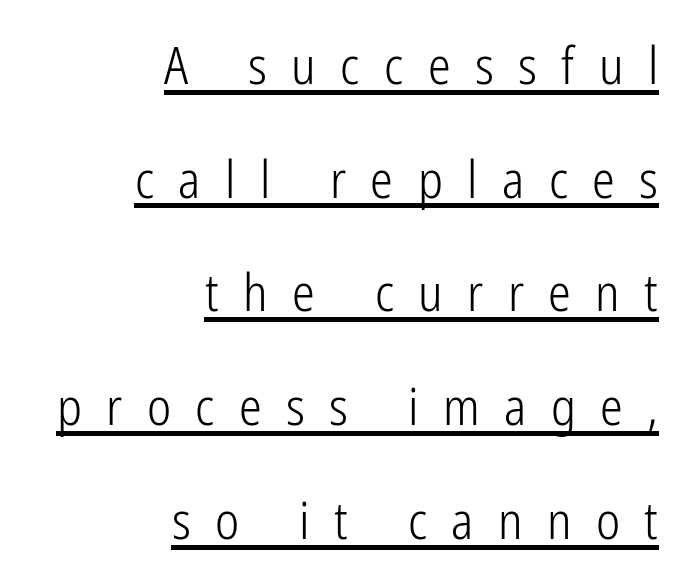
Short and long lines alike share a common ending point at right. How would I describe the line gaps? Wide and relaxed. Character widths vary here, with narrow letters taking less room than wide ones. Notice how a bar underscores the lettering throughout. Tracking here is generous; glyphs stand well apart from one another. In terms of letterform style, serifs are entirely absent.
